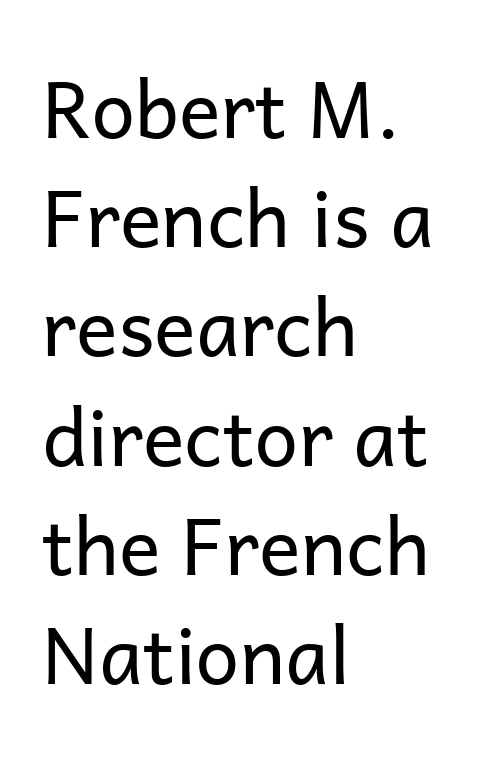
{"serif": "no", "italic": "no", "bold": "no", "weight": "regular", "width": "normal", "stroke_contrast": "low", "x_height": "medium", "monospaced": "no", "underline": "no", "align": "left", "line_spacing": "normal", "line_spacing_ratio": 1.4, "letter_spacing": "normal", "letter_spacing_em": 0.0, "glyph_px": 78}
